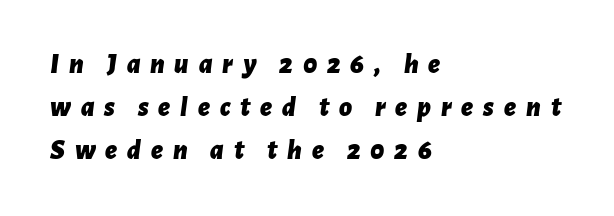
I'd describe the lettering as bold — thick and assertive. These lines have a slow, spaced-out rhythm from letter to letter. In terms of leading, this rendering sits right in the middle. You could not count columns in this text — the font is proportionally spaced. If you drew a line through each stem, it would be angled.
